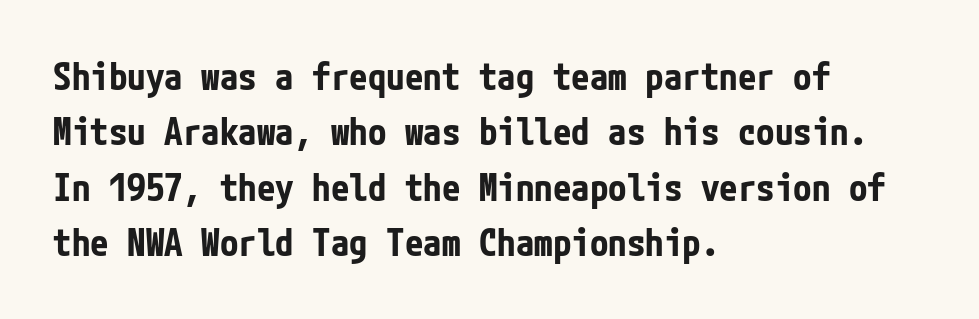
Q: Is the text bold? A: Yes.
Q: Is the text italic (slanted)? A: No, it is upright.
Q: Is the typeface a serif or a sans-serif typeface? A: Sans-serif.
Q: Is the text underlined? A: No.
Q: How is the paragraph aligned? A: Left-aligned.
Q: Is the spacing between letters normal or unusually wide? A: Normal.
Q: Is the spacing between lines tight, normal or loose? A: Normal.
Q: Width (condensed, normal, or wide)? A: Condensed.
Q: Stroke contrast? A: Low.
Q: x-height? A: Medium.
